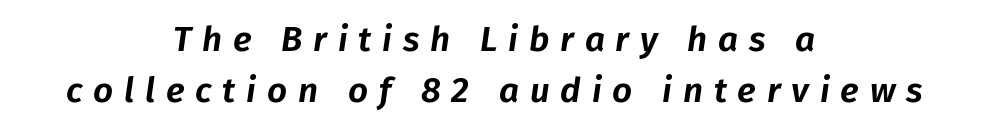
{"italic": "yes", "lean": "right", "slant_degrees": 8, "width": "normal", "stroke_contrast": "low", "x_height": "medium", "monospaced": "no", "underline": "no", "align": "center", "line_spacing": "normal", "line_spacing_ratio": 1.46, "letter_spacing": "wide", "letter_spacing_em": 0.31, "glyph_px": 35}
